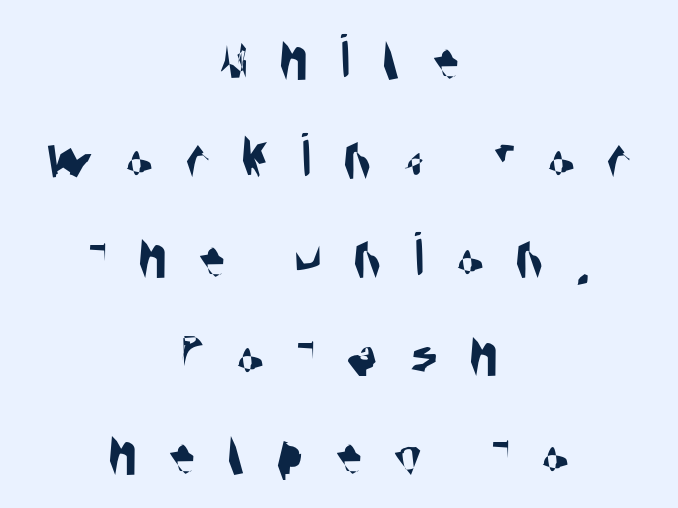
Q: Is the typeface a serif or a sans-serif typeface? A: Sans-serif.
Q: Is the text underlined? A: No.
Q: How is the paragraph aligned? A: Centered.
Q: Is the spacing between letters normal or unusually wide? A: Unusually wide.
Q: Is the spacing between lines tight, normal or loose? A: Normal.
Q: Width (condensed, normal, or wide)? A: Condensed.
Q: Stroke contrast? A: Medium.
Q: x-height? A: Large.
Q: Monospaced? A: No.
